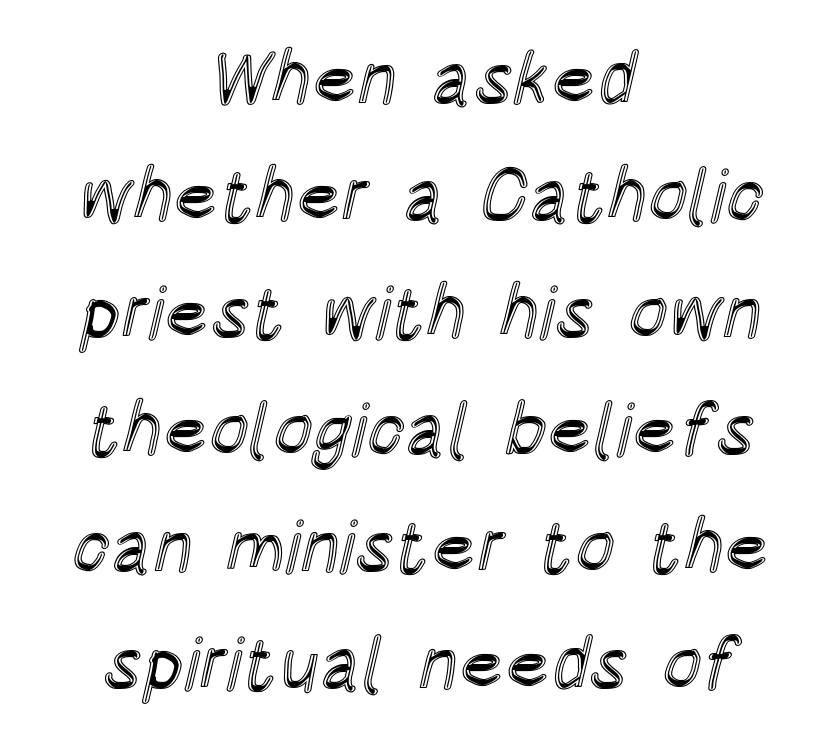
The image shows 74 px condensed type; set centered, normal line spacing (1.58x), normal letter spacing, not underlined; a large x-height.
